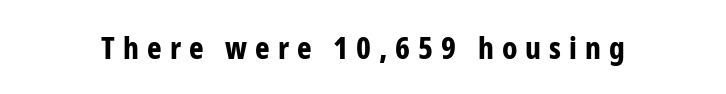
The image shows 31 px bold, condensed sans-serif type, upright; set unusually wide letter spacing (+0.26 em), not underlined; low stroke contrast and a medium x-height.
